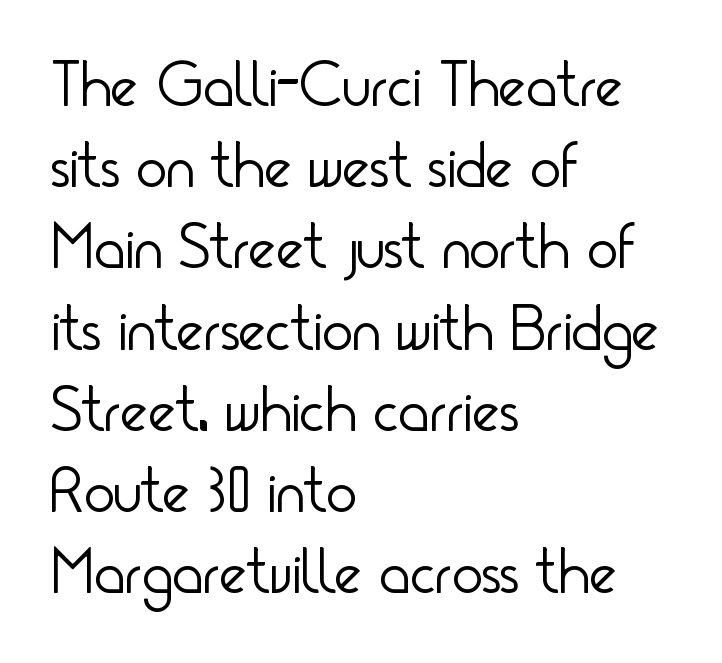
{"serif": "no", "italic": "no", "bold": "no", "weight": "light", "width": "condensed", "stroke_contrast": "low", "x_height": "small", "monospaced": "no", "underline": "no", "align": "left", "line_spacing": "normal", "line_spacing_ratio": 1.25, "letter_spacing": "normal", "letter_spacing_em": 0.0, "glyph_px": 65}
